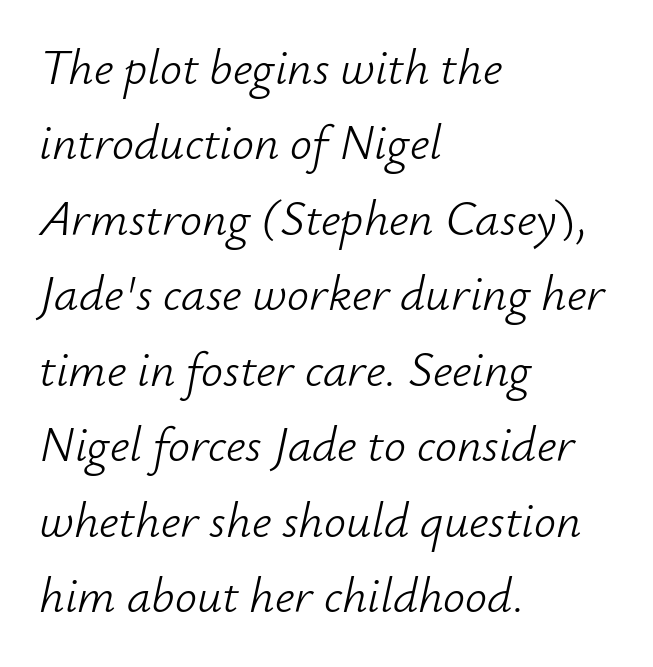
The image shows 49 px light type, italic (leaning right); set left-aligned, normal line spacing (1.54x), normal letter spacing, not underlined; low stroke contrast and a small x-height.
